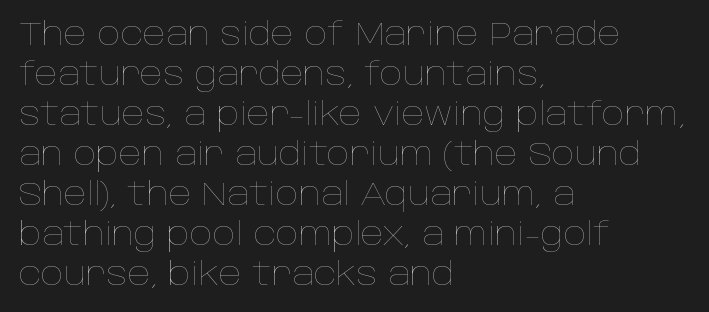
Ink coverage per letter is moderate at most. The baseline area is clear. The horizontal fit of the characters is conventional and even. Leftover space on each line is placed entirely after the last word. The passage shown is typed in a proportional face where columns would drift.
